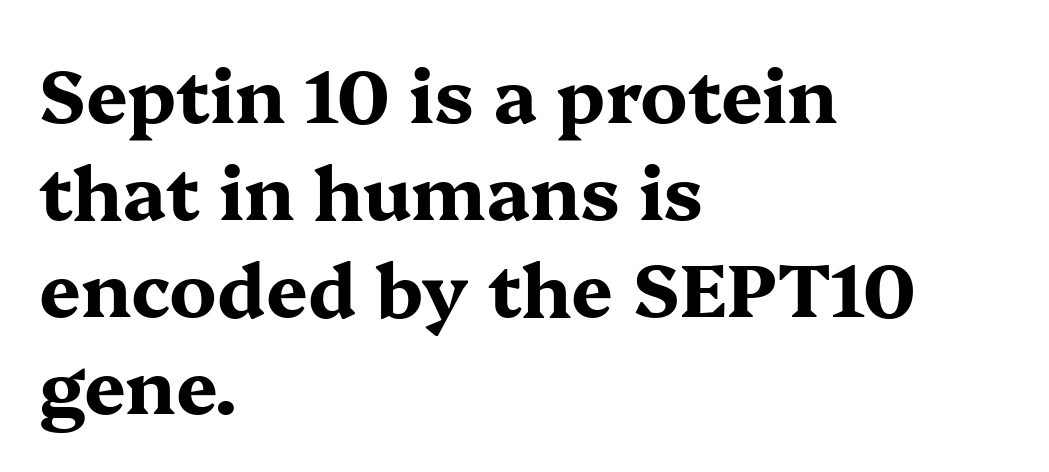
The rendering uses natural spacing where letterforms have individual widths. I'd describe the lettering as bold — thick and assertive. Honestly, the letter spacing is just normal — you wouldn't notice it. Small tapered or slab feet sit at the stroke ends, so this counts as serif.
